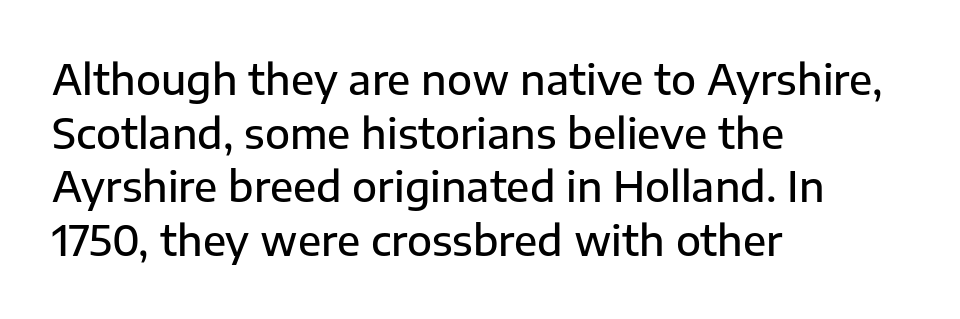
The image shows 41 px semibold sans-serif type, upright; set left-aligned, normal line spacing (1.31x), normal letter spacing, not underlined; low stroke contrast and a medium x-height.
